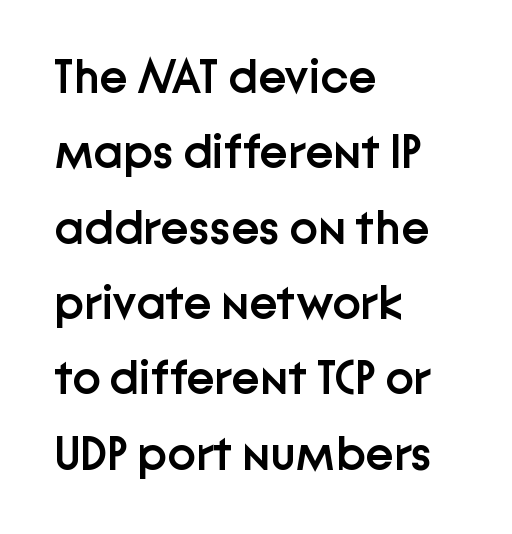
Each letter's strokes conclude bluntly, with no projecting serifs. The letters are semibold — heavier than regular but short of a full bold. The specimen reads as upright at a glance. All the whitespace from short lines collects on the right.
